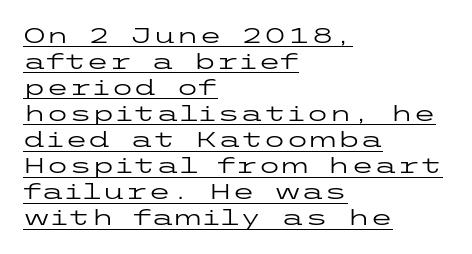
The image shows 21 px text type, upright; set left-aligned, line spacing 1.24x, normal letter spacing, underlined.
